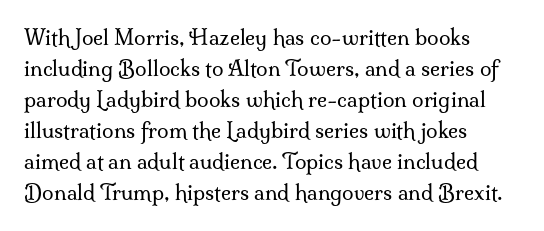
The image shows 21 px text type, upright; set left-aligned, normal line spacing (1.48x), normal letter spacing, not underlined.
